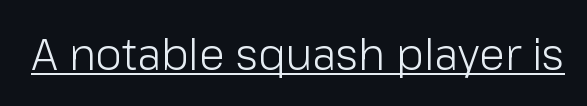
The image shows 43 px light sans-serif type, upright; set normal letter spacing, underlined; low stroke contrast and a medium x-height.
